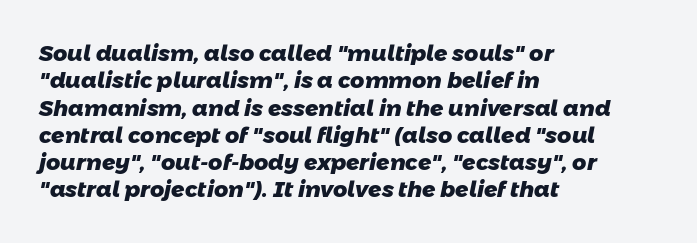
{"bold": "yes", "underline": "no", "align": "left", "line_spacing_ratio": 1.24, "letter_spacing": "normal", "letter_spacing_em": 0.0, "glyph_px": 22}
